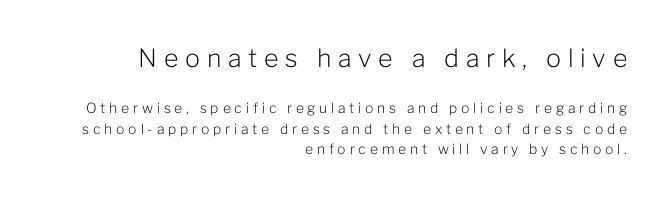
This sample uses expanded letter spacing, leaving extra air between glyphs. Stroke thickness stays within the range of a standard reading face or lighter. The designer gave the opening block more size than the closing block. Quick note: interline space is typical.
